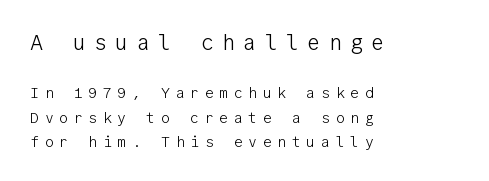
The lines sit at an ordinary, default distance from one another. Leftover space on each line is placed entirely after the last word. A roman cut, with each character standing at attention. Of the two passages, the one on top uses the larger point size. The string is rendered with underlining switched off. The typesetting does not lean heavy: it is not bold.
